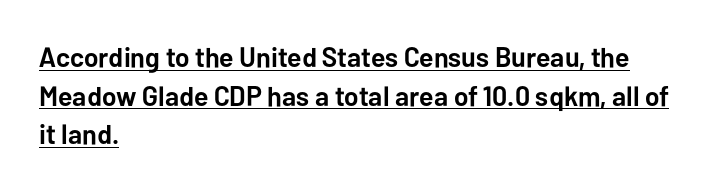
Quick note: interline space is typical. The typesetter has applied underlining to the passage shown. A typesetter would call this proportional, since set widths differ per character. You can tell it's not italic because the verticals are truly vertical.
